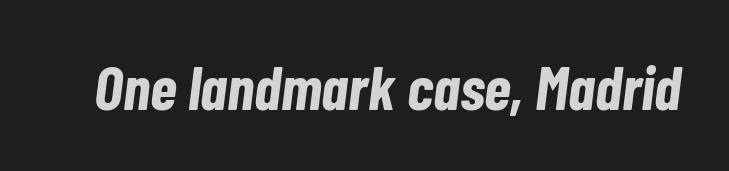
The image shows 62 px bold, condensed type, italic (leaning right); set normal letter spacing, not underlined; low stroke contrast and a medium x-height.
